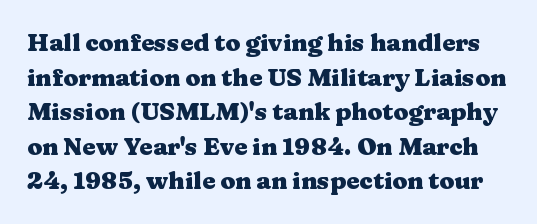
The image shows 24 px bold type, upright; set normal line spacing (1.44x), normal letter spacing, not underlined.
